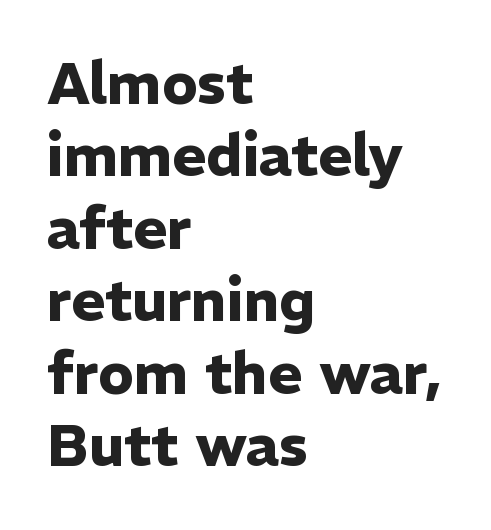
{"serif": "no", "italic": "no", "bold": "yes", "weight": "heavy", "width": "normal", "stroke_contrast": "low", "x_height": "medium", "monospaced": "no", "underline": "no", "align": "left", "line_spacing": "normal", "line_spacing_ratio": 1.25, "letter_spacing": "normal", "letter_spacing_em": 0.0, "glyph_px": 58}
